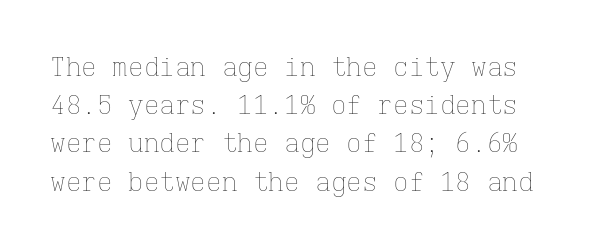
The image shows 26 px text type, upright; set normal line spacing (1.47x), normal letter spacing, not underlined.
